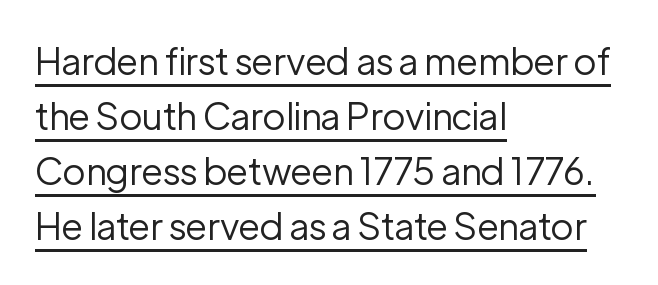
Q: Is the text bold? A: No.
Q: Is the text italic (slanted)? A: No, it is upright.
Q: Is the typeface a serif or a sans-serif typeface? A: Sans-serif.
Q: Is the text underlined? A: Yes.
Q: How is the paragraph aligned? A: Left-aligned.
Q: Is the spacing between letters normal or unusually wide? A: Normal.
Q: Is the spacing between lines tight, normal or loose? A: Normal.
Q: Width (condensed, normal, or wide)? A: Normal.
Q: Stroke contrast? A: Low.
Q: x-height? A: Medium.
Q: Monospaced? A: No.
